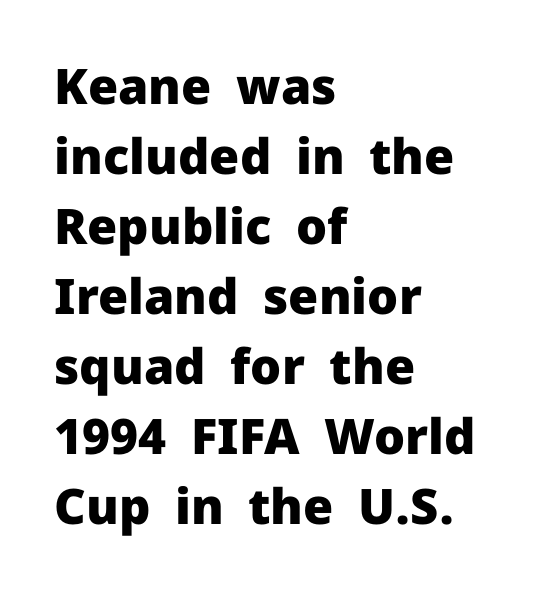
Every stem runs plumb, perpendicular to the baseline. No word sits above an underline. Typographic density is high because the face is bold. One glance says typical: line gaps are just what's usual. The rendering uses natural spacing where letterforms have individual widths.
